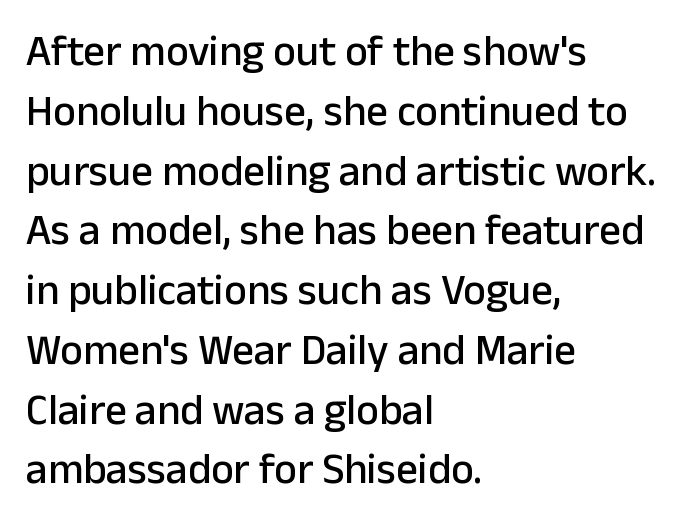
Q: Is the text italic (slanted)? A: No, it is upright.
Q: Is the typeface a serif or a sans-serif typeface? A: Sans-serif.
Q: Is the text underlined? A: No.
Q: How is the paragraph aligned? A: Left-aligned.
Q: Is the spacing between letters normal or unusually wide? A: Normal.
Q: Is the spacing between lines tight, normal or loose? A: Normal.
Q: Width (condensed, normal, or wide)? A: Normal.
Q: Stroke contrast? A: Low.
Q: x-height? A: Medium.
Q: Monospaced? A: No.
